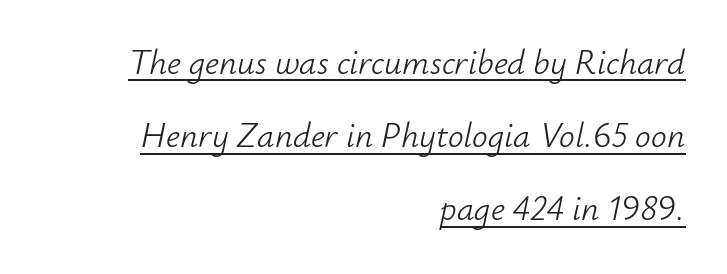
{"italic": "yes", "lean": "right", "slant_degrees": 12, "bold": "no", "weight": "light", "width": "normal", "stroke_contrast": "low", "x_height": "small", "monospaced": "no", "underline": "yes", "align": "right", "line_spacing": "loose", "line_spacing_ratio": 2.09, "letter_spacing": "normal", "letter_spacing_em": 0.0, "glyph_px": 35}
